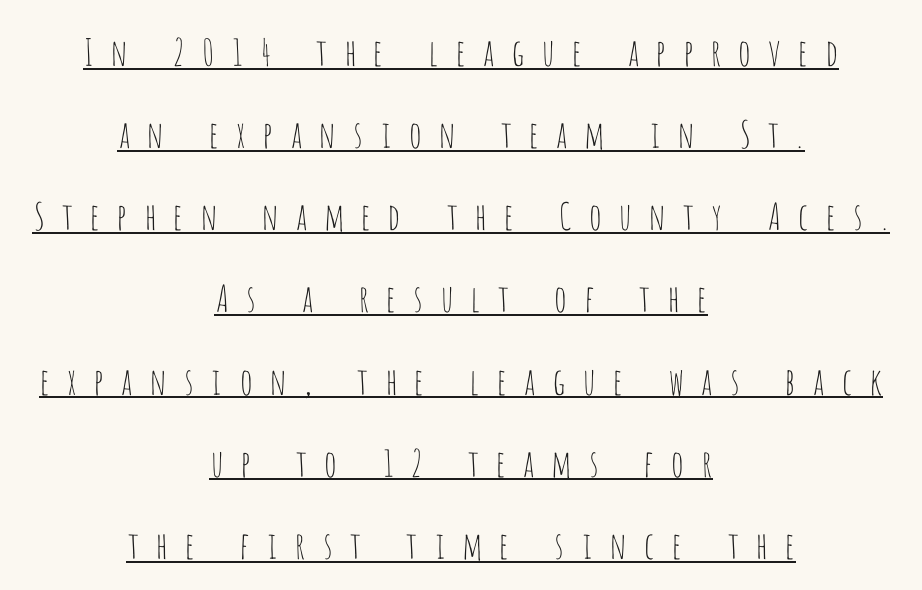
The image shows 37 px thin, condensed sans-serif type, upright; set centered, loose line spacing (2.22x), unusually wide letter spacing (+0.42 em), underlined; low stroke contrast and a large x-height.
